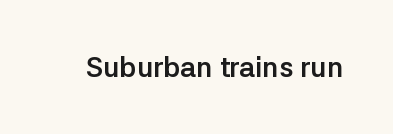
{"serif": "no", "italic": "no", "bold": "yes", "weight": "semibold", "width": "normal", "stroke_contrast": "low", "x_height": "medium", "monospaced": "no", "underline": "no", "letter_spacing": "normal", "letter_spacing_em": 0.0, "glyph_px": 28}
